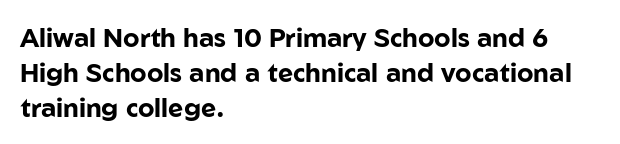
{"italic": "no", "bold": "yes", "underline": "no", "align": "left", "line_spacing": "normal", "line_spacing_ratio": 1.34, "letter_spacing": "normal", "letter_spacing_em": 0.0, "glyph_px": 26}
